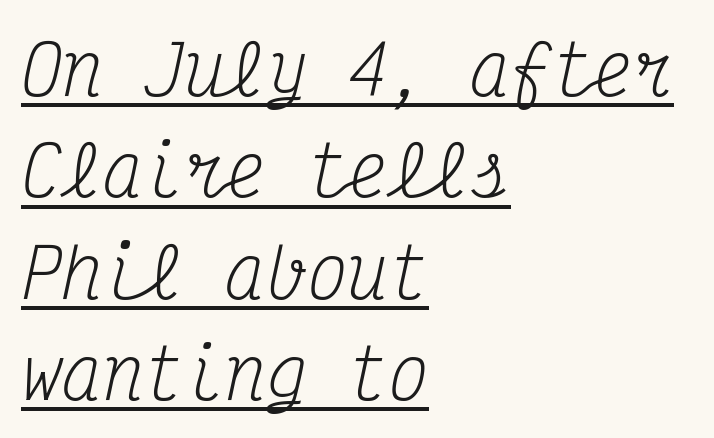
The image shows 68 px regular-weight, condensed serif type, italic (leaning right), monospaced; set left-aligned, normal line spacing (1.49x), normal letter spacing, underlined; medium stroke contrast and a medium x-height.
